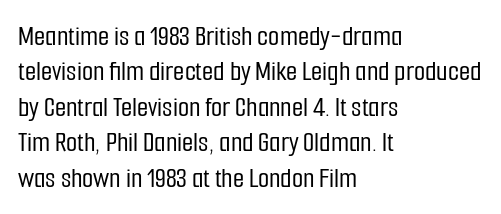
{"serif": "no", "italic": "no", "width": "condensed", "stroke_contrast": "low", "x_height": "medium", "monospaced": "no", "underline": "no", "align": "left", "line_spacing_ratio": 1.22, "letter_spacing": "normal", "letter_spacing_em": 0.0, "glyph_px": 29}
